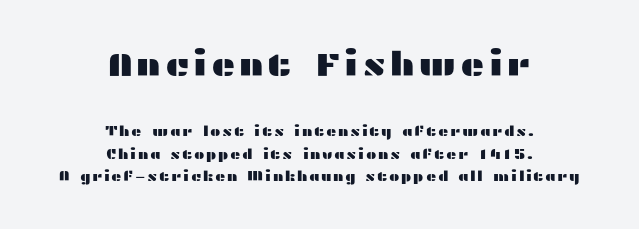
The image shows 33 px wide sans-serif type, upright; set centered, normal line spacing (1.6x), not underlined; the first (top) block is 2.36x larger; medium stroke contrast and a medium x-height.
